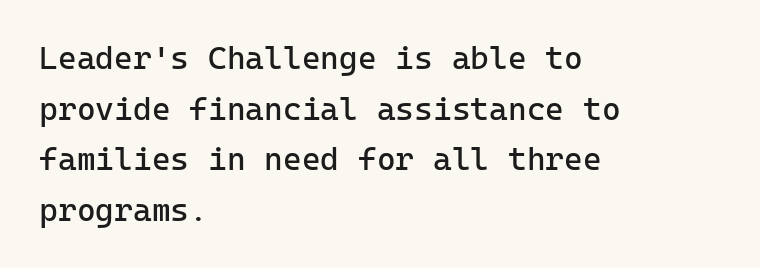
Q: Is the text bold? A: No.
Q: Is the text italic (slanted)? A: No, it is upright.
Q: Is the typeface a serif or a sans-serif typeface? A: Sans-serif.
Q: Is the text underlined? A: No.
Q: How is the paragraph aligned? A: Left-aligned.
Q: Is the spacing between letters normal or unusually wide? A: Normal.
Q: Is the spacing between lines tight, normal or loose? A: Normal.
Q: Width (condensed, normal, or wide)? A: Normal.
Q: Stroke contrast? A: Low.
Q: x-height? A: Medium.
